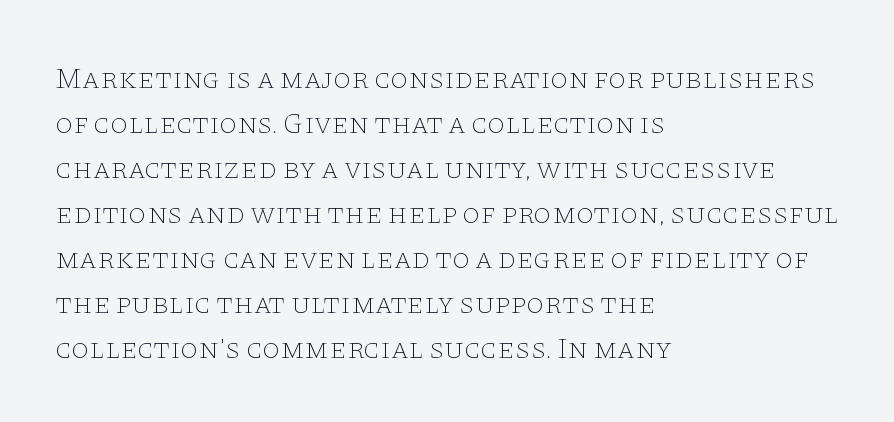
The image shows 29 px thin, wide serif type, upright; set left-aligned, normal line spacing (1.55x), normal letter spacing, not underlined; low stroke contrast and a large x-height.
